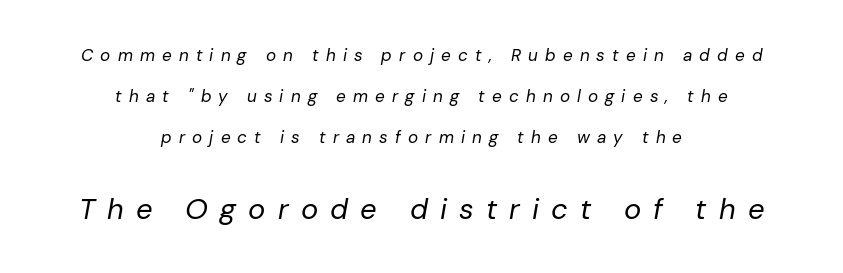
Q: Is the text bold? A: No.
Q: Is the text italic (slanted)? A: Yes, it leans right by about 10 degrees.
Q: Is the text underlined? A: No.
Q: How is the paragraph aligned? A: Centered.
Q: Is the spacing between letters normal or unusually wide? A: Unusually wide.
Q: Is the spacing between lines tight, normal or loose? A: Loose.
Q: Which block of text is set in a larger size, the first (top) or the second (bottom)? A: The second (bottom) one.
Q: Width (condensed, normal, or wide)? A: Normal.
Q: Stroke contrast? A: Low.
Q: x-height? A: Medium.
Q: Monospaced? A: No.
